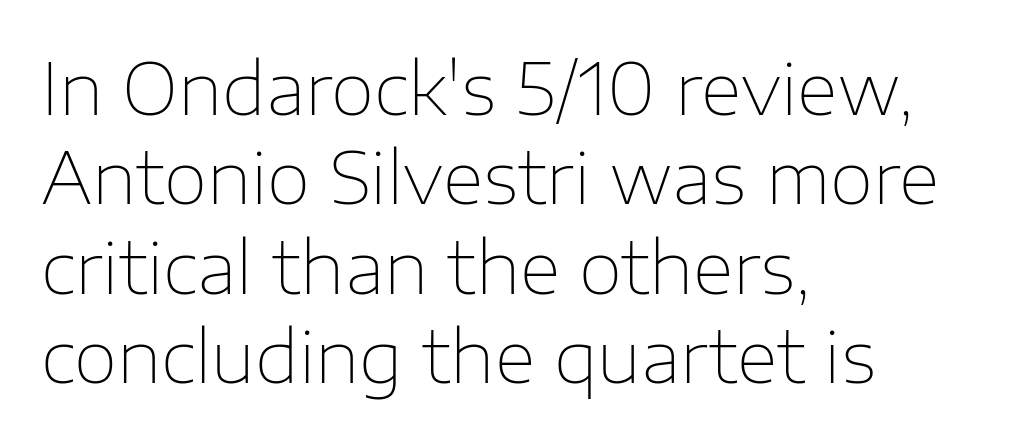
You could call the tracking neutral — neither tight nor loose. Quick note: underline off. Line starts are locked; line ends wander. Summary of weight: not heavy and not bold. The face used here is a sans, in the tradition of grotesques and geometrics.
